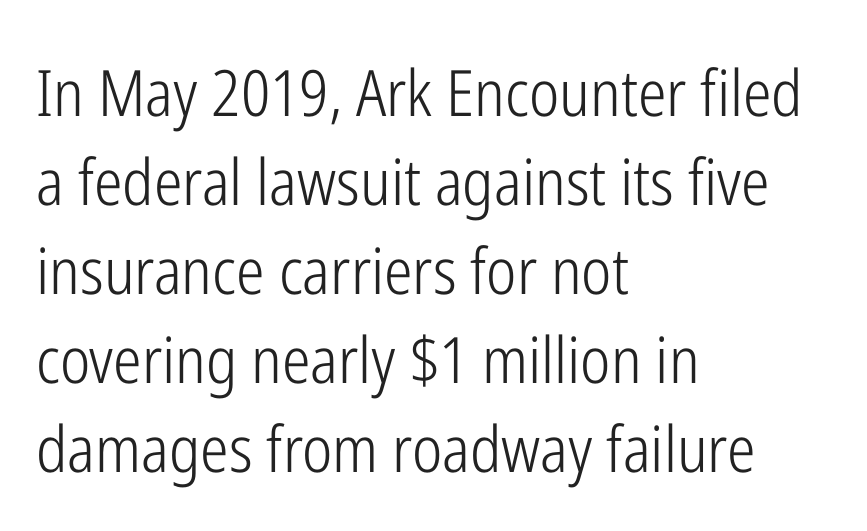
{"serif": "no", "italic": "no", "bold": "no", "weight": "light", "width": "condensed", "stroke_contrast": "low", "x_height": "medium", "monospaced": "no", "underline": "no", "align": "left", "line_spacing": "normal", "line_spacing_ratio": 1.39, "letter_spacing": "normal", "letter_spacing_em": 0.0, "glyph_px": 64}
